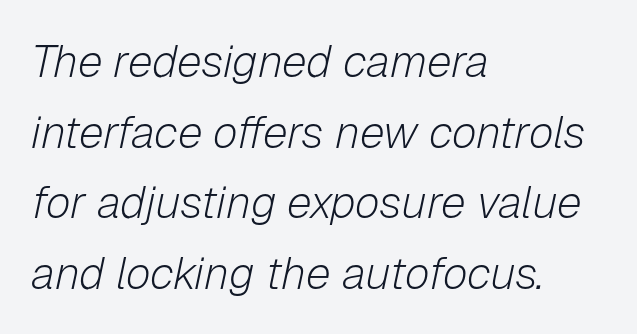
The baseline area is clear. A typesetter would mark this as italic. The letterforms sit shoulder to shoulder at normal distance. Is this a heavy cut? Hardly; it is regular or lighter. Note the varied advance widths — an 'i' is clearly narrower than an 'm'.
